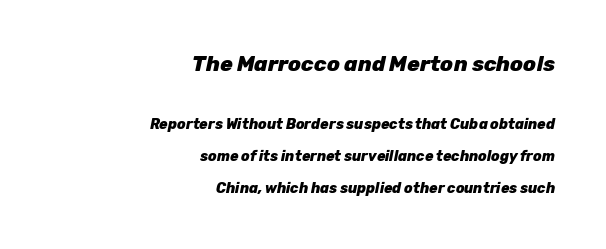
{"italic": "yes", "lean": "right", "slant_degrees": 12, "bold": "yes", "underline": "no", "align": "right", "line_spacing": "loose", "line_spacing_ratio": 2.27, "letter_spacing": "normal", "letter_spacing_em": 0.0, "larger_block": "first", "size_ratio": 1.5, "glyph_px": 21}
